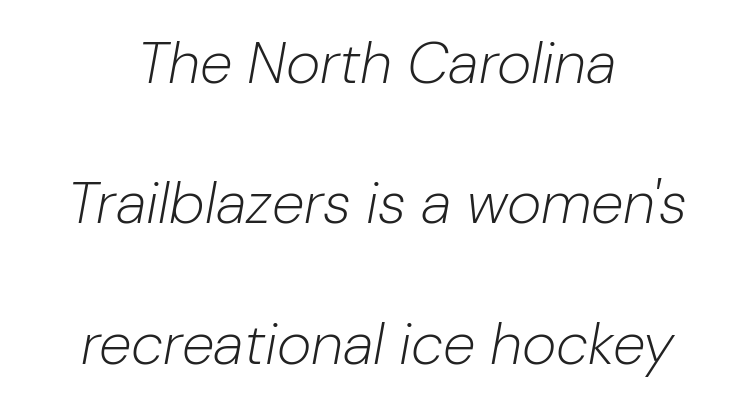
{"italic": "yes", "lean": "right", "slant_degrees": 10, "bold": "no", "weight": "light", "width": "normal", "stroke_contrast": "low", "x_height": "medium", "monospaced": "no", "underline": "no", "align": "center", "line_spacing": "loose", "line_spacing_ratio": 2.38, "letter_spacing": "normal", "letter_spacing_em": 0.0, "glyph_px": 59}
